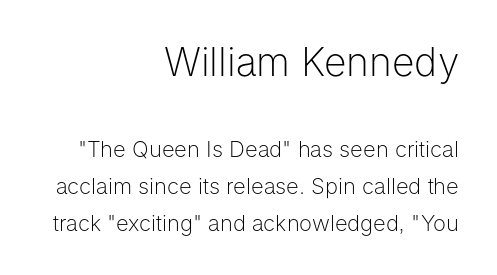
Weight: not bold — regular or lighter. Horizontal bands of white between lines are of average thickness. Compare the two chunks: the upper has the greater cap height. Spacing between characters is what you'd get straight out of the box. Alignment: flush right.
